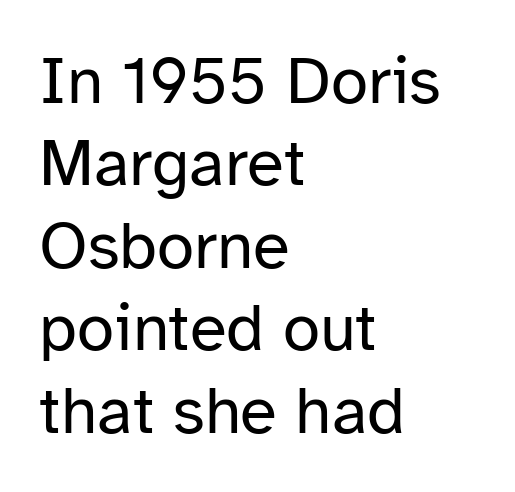
Left-aligned paragraph, ragged on the right. Check the space under the baseline: it is left empty. No feet cap the strokes, marking this as sans-serif type. Each letter keeps its own natural width here, so spacing adapts to shape.
